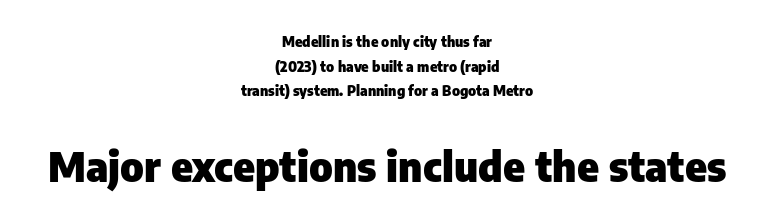
Q: Is the text bold? A: Yes.
Q: Is the text italic (slanted)? A: No, it is upright.
Q: Is the typeface a serif or a sans-serif typeface? A: Sans-serif.
Q: Is the text underlined? A: No.
Q: How is the paragraph aligned? A: Centered.
Q: Is the spacing between letters normal or unusually wide? A: Normal.
Q: Which block of text is set in a larger size, the first (top) or the second (bottom)? A: The second (bottom) one.
Q: Width (condensed, normal, or wide)? A: Normal.
Q: Stroke contrast? A: Low.
Q: x-height? A: Medium.
Q: Monospaced? A: No.
